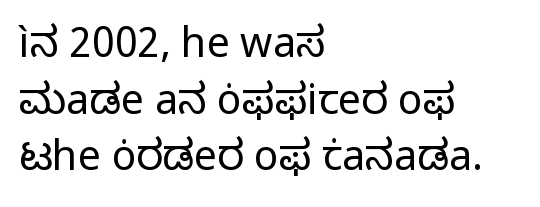
Is there any slant? The stems are plumb. The passage shown is typeset with a sans-serif family. Note the varied advance widths — an 'i' is clearly narrower than an 'm'. Each word holds together tightly as a unit, with standard inter-letter gaps. Each stroke keeps to a modest, everyday thickness or less. Honestly, the row spacing looks completely unremarkable.
